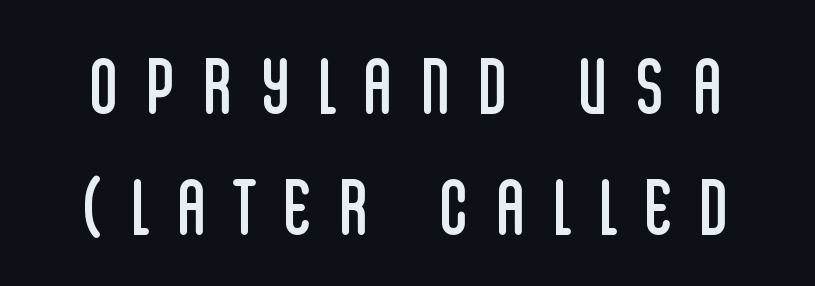
{"serif": "no", "italic": "no", "bold": "no", "weight": "regular", "width": "condensed", "stroke_contrast": "low", "x_height": "large", "monospaced": "no", "underline": "no", "line_spacing": "normal", "line_spacing_ratio": 1.59, "letter_spacing": "wide", "letter_spacing_em": 0.39, "glyph_px": 76}
